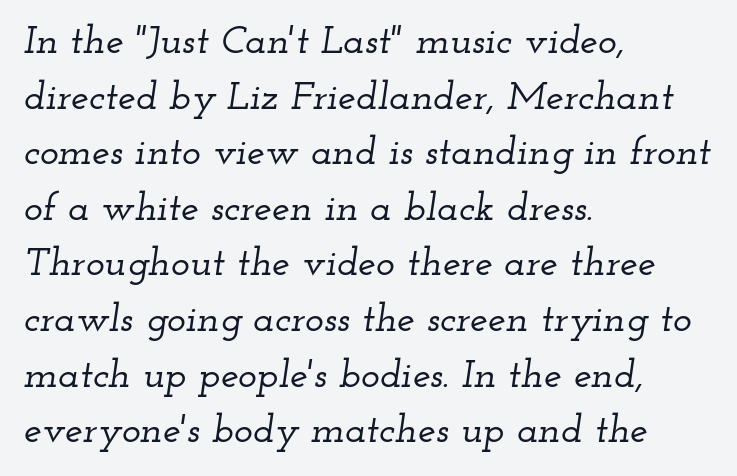
Q: Is the text italic (slanted)? A: Yes, it leans right by about 12 degrees.
Q: Is the typeface a serif or a sans-serif typeface? A: Serif.
Q: Is the text underlined? A: No.
Q: How is the paragraph aligned? A: Left-aligned.
Q: Is the spacing between letters normal or unusually wide? A: Normal.
Q: Is the spacing between lines tight, normal or loose? A: Normal.
Q: Width (condensed, normal, or wide)? A: Wide.
Q: Stroke contrast? A: Low.
Q: x-height? A: Small.
Q: Monospaced? A: No.
